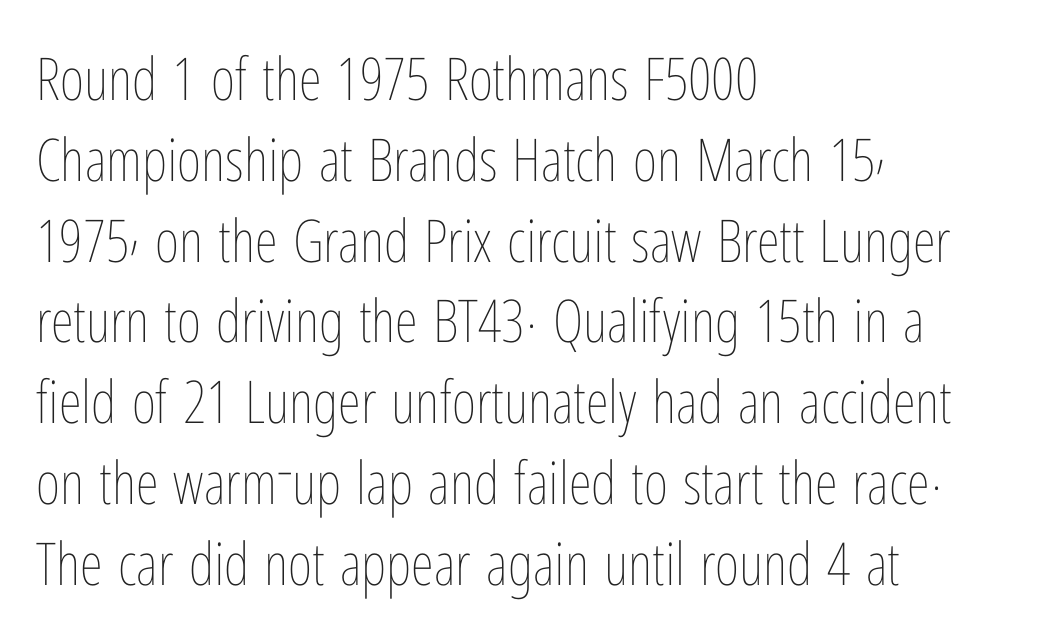
{"italic": "no", "bold": "no", "weight": "thin", "width": "condensed", "stroke_contrast": "low", "x_height": "medium", "monospaced": "no", "underline": "no", "align": "left", "line_spacing": "normal", "line_spacing_ratio": 1.37, "letter_spacing": "normal", "letter_spacing_em": 0.0, "glyph_px": 59}
